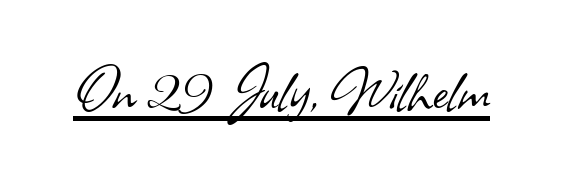
Glyph-to-glyph distance matches everyday printed text. I'd call this a sans setting — the letters go barefoot. Caption: lettering with a line underneath. The weight would be labelled regular, book, light, or lighter still.
